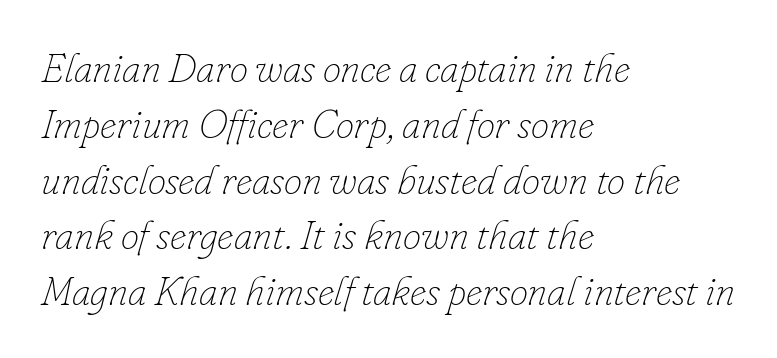
Q: Is the text bold? A: No.
Q: Is the text italic (slanted)? A: Yes, it leans right by about 16 degrees.
Q: Is the text underlined? A: No.
Q: How is the paragraph aligned? A: Left-aligned.
Q: Is the spacing between letters normal or unusually wide? A: Normal.
Q: Is the spacing between lines tight, normal or loose? A: Normal.
Q: Width (condensed, normal, or wide)? A: Normal.
Q: Stroke contrast? A: Low.
Q: x-height? A: Small.
Q: Monospaced? A: No.
